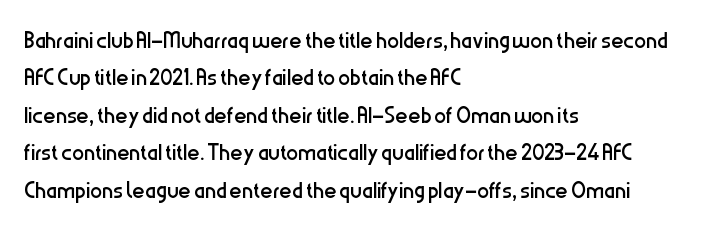
Regarding leading, the lines here are spaced in the standard way. Casual observation: everything's shoved over to the left. Do the letters lean? They stand straight. Stems and bowls with no extra thickness — not bold.
